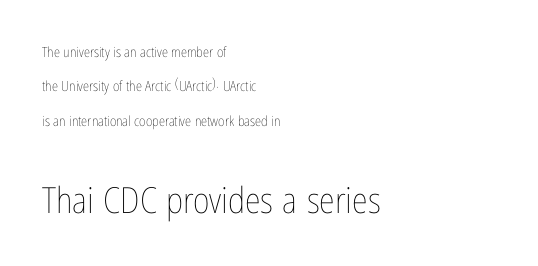
Q: Is the text bold? A: No.
Q: Is the text italic (slanted)? A: No, it is upright.
Q: Is the text underlined? A: No.
Q: How is the paragraph aligned? A: Left-aligned.
Q: Is the spacing between letters normal or unusually wide? A: Normal.
Q: Is the spacing between lines tight, normal or loose? A: Loose.
Q: Which block of text is set in a larger size, the first (top) or the second (bottom)? A: The second (bottom) one.
Q: Width (condensed, normal, or wide)? A: Condensed.
Q: Stroke contrast? A: Low.
Q: x-height? A: Medium.
Q: Monospaced? A: No.
